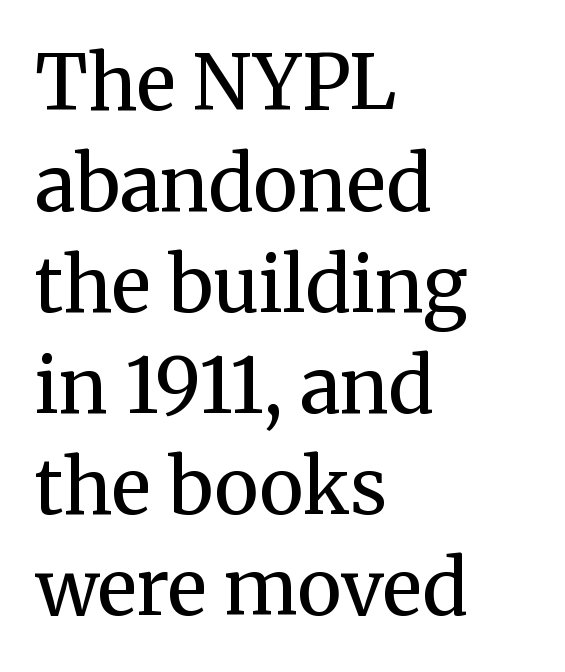
The image shows 76 px regular-weight serif type, upright; set left-aligned, normal line spacing (1.33x), normal letter spacing, not underlined; medium stroke contrast and a medium x-height.
